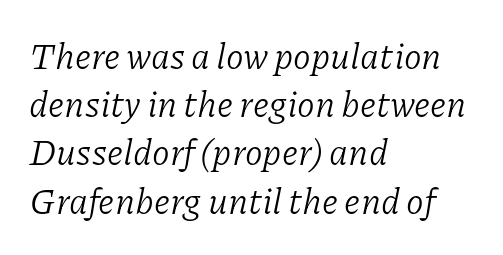
Q: Is the text bold? A: No.
Q: Is the text italic (slanted)? A: Yes, it leans right by about 11 degrees.
Q: Is the typeface a serif or a sans-serif typeface? A: Serif.
Q: Is the text underlined? A: No.
Q: How is the paragraph aligned? A: Left-aligned.
Q: Is the spacing between letters normal or unusually wide? A: Normal.
Q: Is the spacing between lines tight, normal or loose? A: Normal.
Q: Width (condensed, normal, or wide)? A: Normal.
Q: Stroke contrast? A: Low.
Q: x-height? A: Medium.
Q: Monospaced? A: No.
